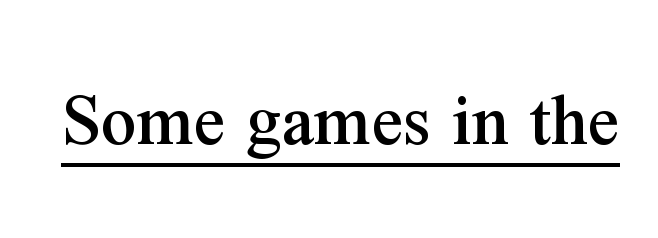
Are there feet on the stems? There are — it's a serif. Proportional: the letters do not fall into vertical columns. Posture: straight, roman, zero tilt. Tracking here is standard; glyphs follow each other at the usual distance.
